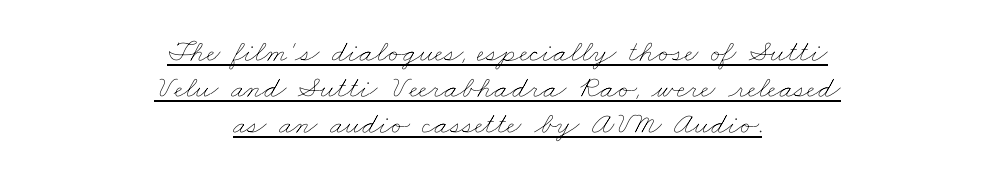
{"bold": "no", "weight": "thin", "width": "wide", "stroke_contrast": "low", "x_height": "small", "monospaced": "no", "underline": "yes", "align": "center", "line_spacing_ratio": 1.16, "letter_spacing": "normal", "letter_spacing_em": 0.0, "glyph_px": 31}
